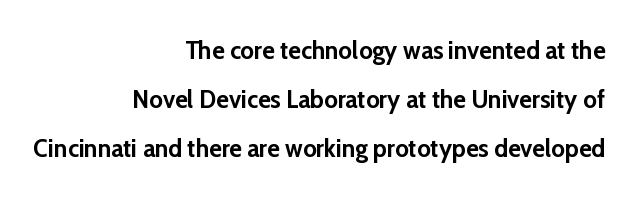
The paragraph shown leans on its right margin. On the weight axis this lands at bold, roughly 700. Nothing unusual about the tracking: characters are spaced as the font intends. Tall strokes in this sample are plumb rather than angled.
